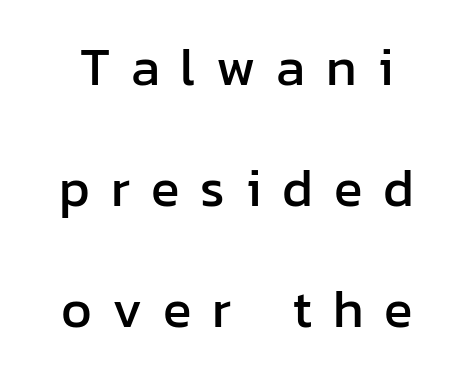
The image shows 53 px sans-serif type, upright; set centered, loose line spacing (2.28x), unusually wide letter spacing (+0.39 em), not underlined; low stroke contrast and a medium x-height.
